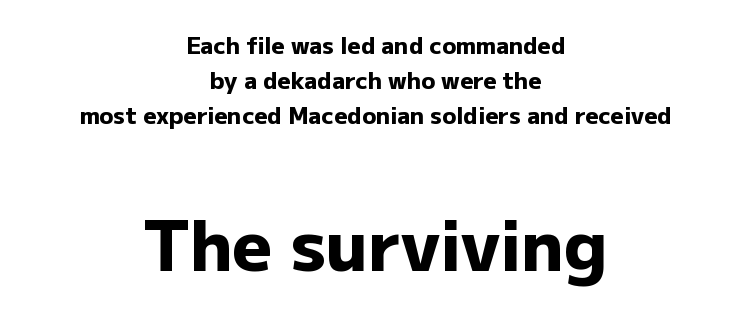
The later block is typeset at a bigger size than the earlier block. The rendering uses a moderate line-height, typical for paragraphs. Proportional: the letters do not fall into vertical columns. Observe the absence of serifs on each vertical stroke in this sample. Compared with typical body copy, the letter spacing here is the same.
